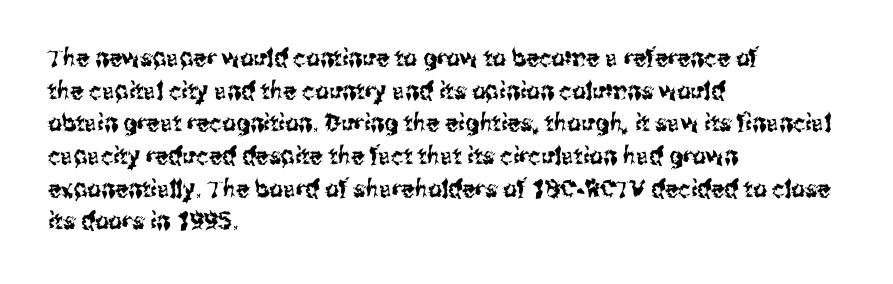
The image shows 24 px text type, upright; set left-aligned, normal line spacing (1.36x), normal letter spacing, not underlined.
